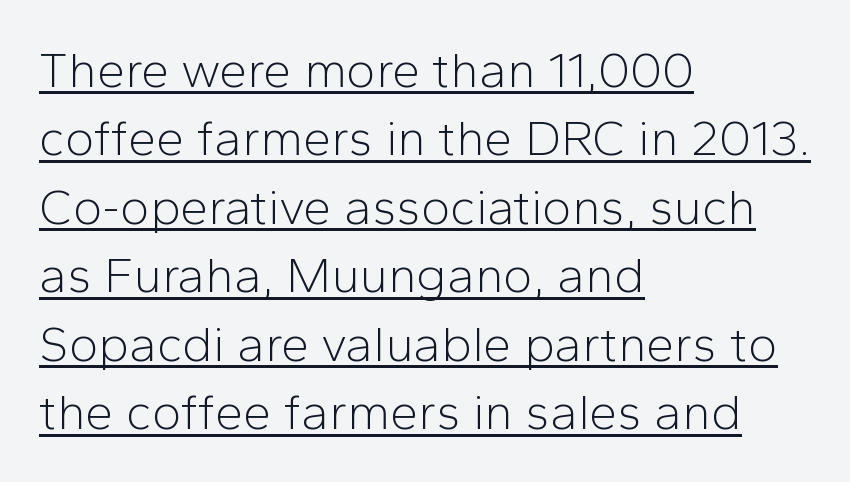
The image shows 50 px light sans-serif type, upright; set left-aligned, normal line spacing (1.37x), normal letter spacing, underlined; low stroke contrast and a medium x-height.
